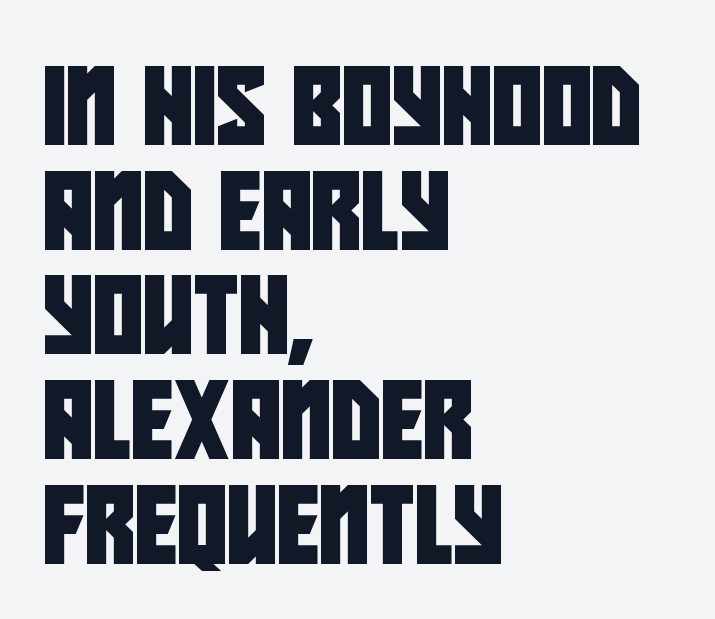
{"serif": "no", "width": "condensed", "stroke_contrast": "low", "x_height": "large", "monospaced": "no", "underline": "no", "align": "left", "line_spacing": "normal", "line_spacing_ratio": 1.36, "letter_spacing": "normal", "letter_spacing_em": 0.0, "glyph_px": 77}
